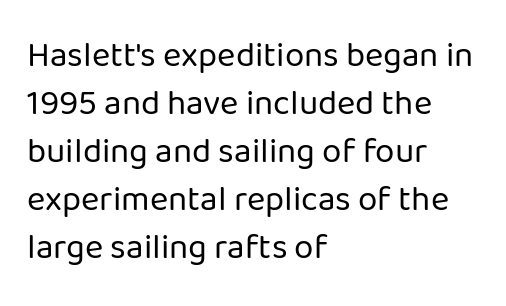
Q: Is the text bold? A: No.
Q: Is the text italic (slanted)? A: No, it is upright.
Q: Is the typeface a serif or a sans-serif typeface? A: Sans-serif.
Q: Is the text underlined? A: No.
Q: How is the paragraph aligned? A: Left-aligned.
Q: Is the spacing between letters normal or unusually wide? A: Normal.
Q: Is the spacing between lines tight, normal or loose? A: Normal.
Q: Width (condensed, normal, or wide)? A: Normal.
Q: Stroke contrast? A: Low.
Q: x-height? A: Medium.
Q: Monospaced? A: No.
